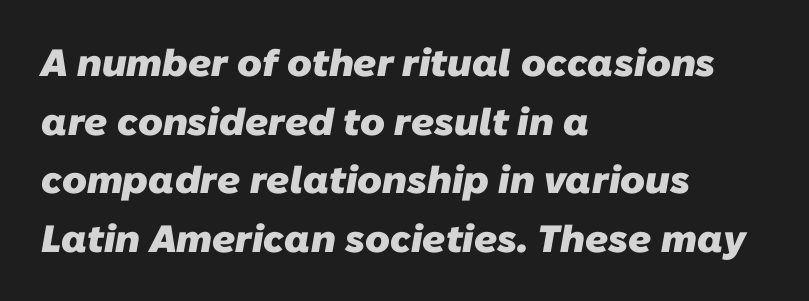
The image shows 38 px heavy sans-serif type; set left-aligned, normal line spacing (1.54x), normal letter spacing, not underlined; low stroke contrast and a medium x-height.
